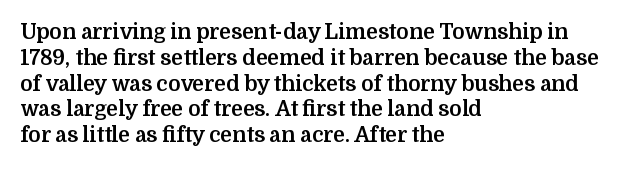
The letters stand upright; this is a roman face. Every row of glyphs begins at an identical x-position on the left. Between one letter and the next there's only the usual sliver of space. Caption: bold face, heavy strokes.
